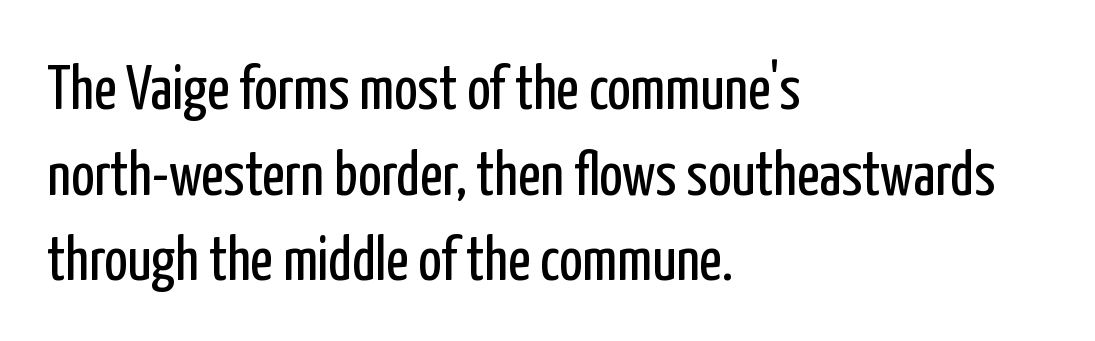
{"serif": "no", "italic": "no", "bold": "no", "weight": "regular", "width": "condensed", "stroke_contrast": "low", "x_height": "medium", "monospaced": "no", "underline": "no", "align": "left", "line_spacing": "normal", "line_spacing_ratio": 1.38, "letter_spacing": "normal", "letter_spacing_em": 0.0, "glyph_px": 62}
